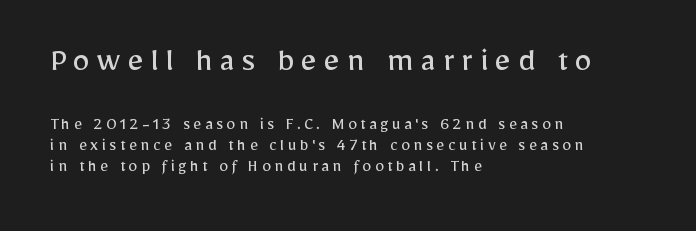
Q: Is the text bold? A: No.
Q: Is the text italic (slanted)? A: No, it is upright.
Q: Is the typeface a serif or a sans-serif typeface? A: Sans-serif.
Q: Is the text underlined? A: No.
Q: How is the paragraph aligned? A: Left-aligned.
Q: Which block of text is set in a larger size, the first (top) or the second (bottom)? A: The first (top) one.
Q: Width (condensed, normal, or wide)? A: Normal.
Q: Stroke contrast? A: Low.
Q: x-height? A: Medium.
Q: Monospaced? A: No.
